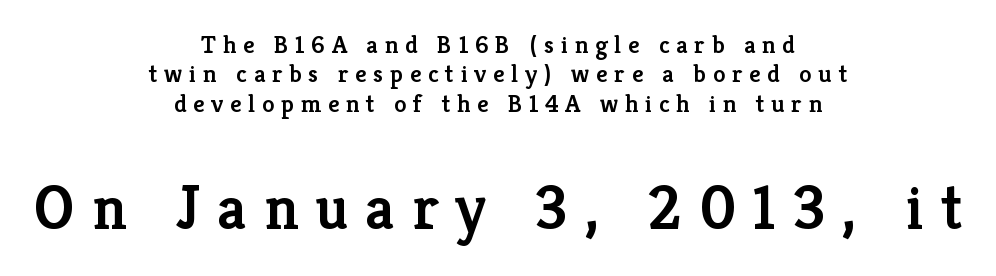
The image shows 63 px semibold serif type, upright; set centered, line spacing 1.18x, unusually wide letter spacing (+0.27 em), not underlined; the second (bottom) block is 2.52x larger; low stroke contrast and a medium x-height.
